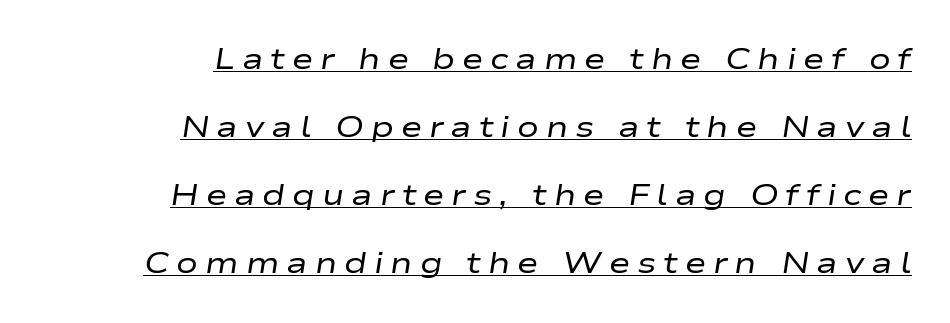
The image shows 29 px regular-weight, wide type, italic (leaning right); set right-aligned, loose line spacing (2.34x), unusually wide letter spacing (+0.24 em), underlined; low stroke contrast and a medium x-height.
